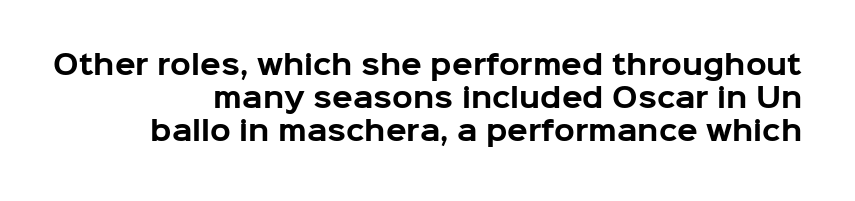
{"italic": "no", "bold": "yes", "underline": "no", "align": "right", "line_spacing_ratio": 1.23, "letter_spacing": "normal", "letter_spacing_em": 0.0, "glyph_px": 27}
